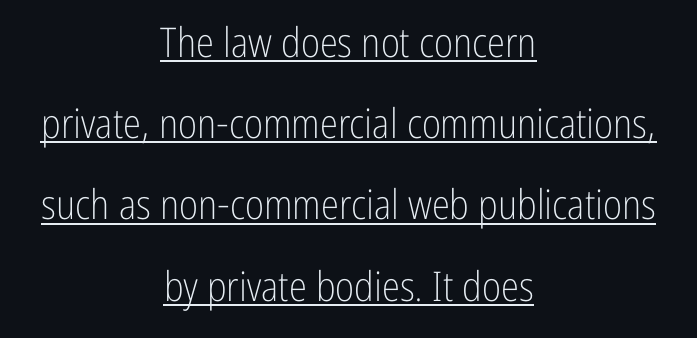
Q: Is the text bold? A: No.
Q: Is the text italic (slanted)? A: No, it is upright.
Q: Is the typeface a serif or a sans-serif typeface? A: Sans-serif.
Q: Is the text underlined? A: Yes.
Q: How is the paragraph aligned? A: Centered.
Q: Is the spacing between letters normal or unusually wide? A: Normal.
Q: Is the spacing between lines tight, normal or loose? A: Loose.
Q: Width (condensed, normal, or wide)? A: Condensed.
Q: Stroke contrast? A: Low.
Q: x-height? A: Medium.
Q: Monospaced? A: No.
